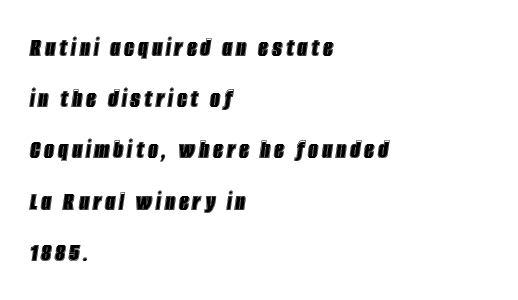
Is this a fixed-width face? No — the glyphs have proportional, varying widths. The typography opts for an oblique posture over an upright one. The passage is arranged the way most books set body copy — flush left. Quick note: underline off.
